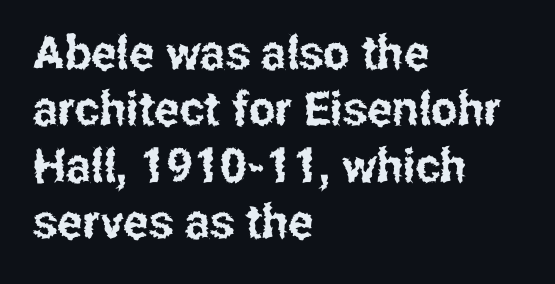
The image shows 47 px condensed sans-serif type, upright; set left-aligned, line spacing 1.2x, normal letter spacing, not underlined; low stroke contrast and a medium x-height.
